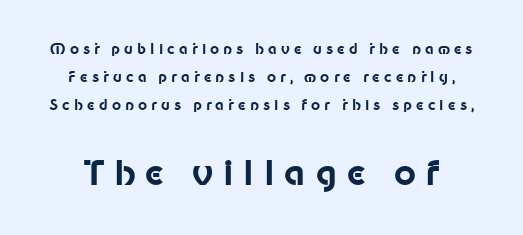
The image shows 34 px bold sans-serif type, upright; set loose line spacing (1.99x), unusually wide letter spacing (+0.29 em), not underlined; the second (bottom) block is 2.43x larger; low stroke contrast and a medium x-height.
